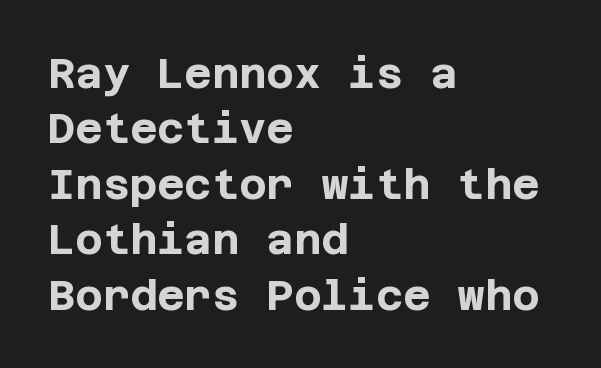
{"serif": "no", "italic": "no", "bold": "yes", "weight": "bold", "width": "normal", "stroke_contrast": "low", "x_height": "large", "underline": "no", "align": "left", "line_spacing": "normal", "line_spacing_ratio": 1.32, "letter_spacing": "normal", "letter_spacing_em": 0.0, "glyph_px": 42}
